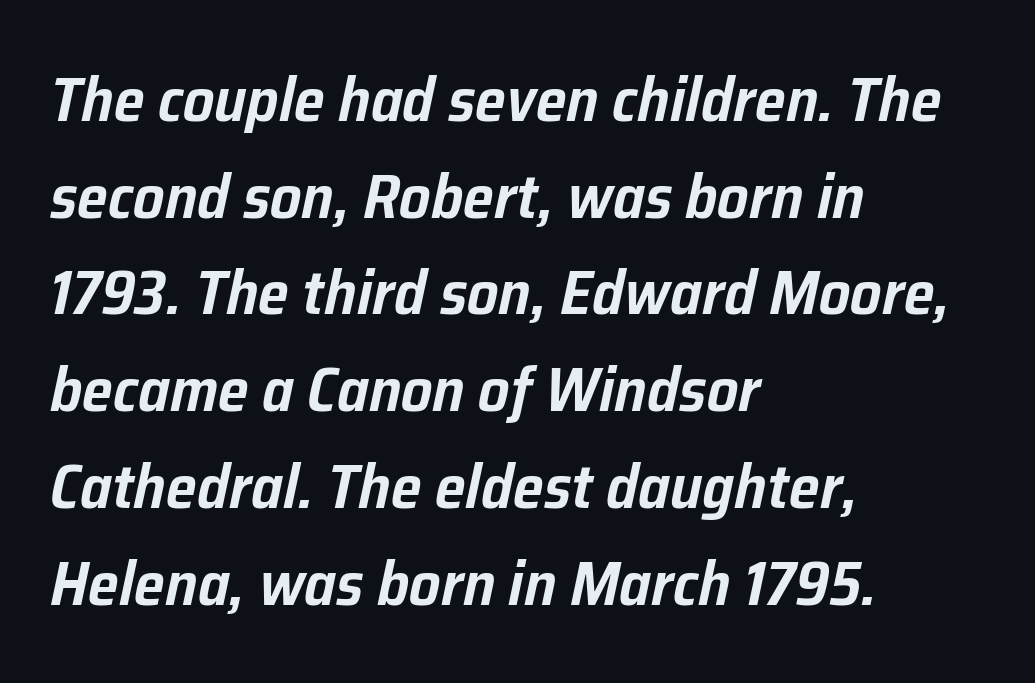
The setting favours the left margin, as ordinary paragraphs usually do. This sample keeps an unexceptional amount of space between lines. The text carries the slant typical of an italic or oblique font. The gap between lines stays unmarked.
